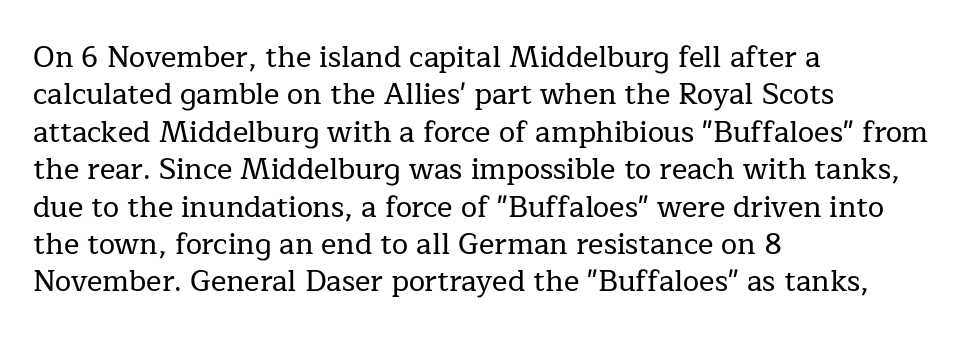
This is serif lettering, the kind often seen in printed books. Standard letterfit; no display-style spreading of the glyphs. Character widths vary here, with narrow letters taking less room than wide ones. Left-aligned paragraph, ragged on the right. The designer left line spacing at the default.
